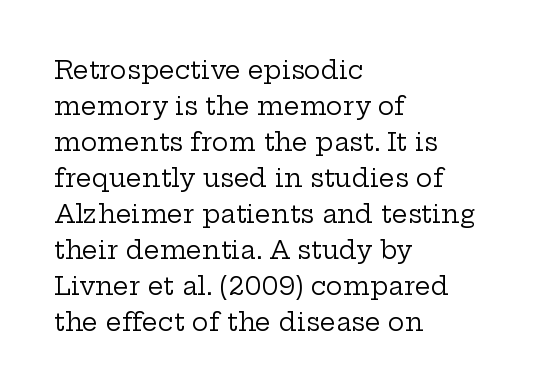
The rendering anchors every line to the left-hand side. Words appear dense and cohesive because spacing is normal. Does the leading feel generous? No, just average. A quiet, ordinary-to-light weight characterises the typeface.
